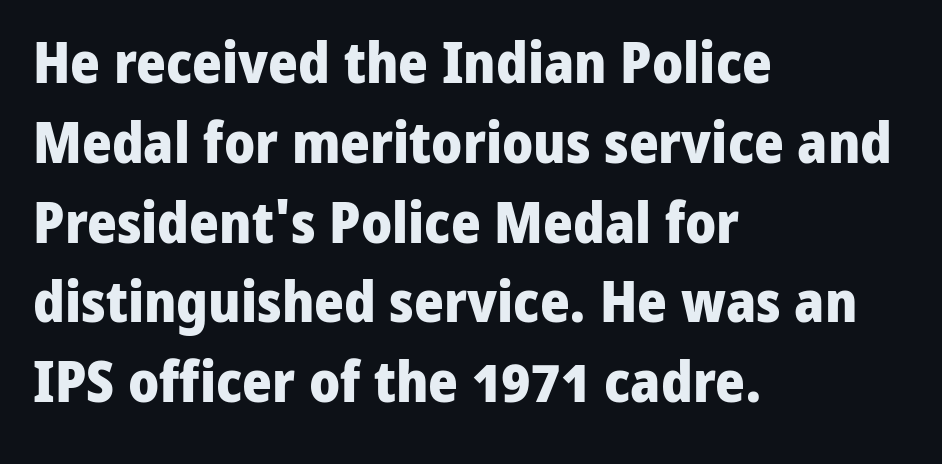
The image shows 57 px heavy sans-serif type, upright; set left-aligned, normal line spacing (1.4x), normal letter spacing, not underlined; low stroke contrast and a medium x-height.
